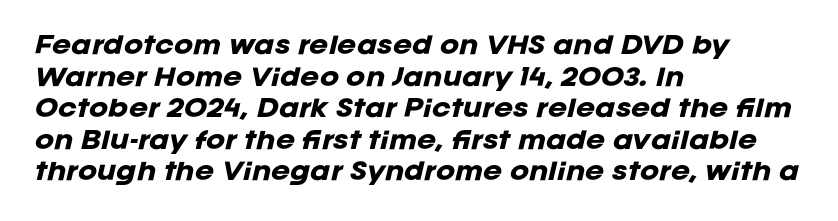
Q: Is the text bold? A: Yes.
Q: Is the text italic (slanted)? A: Yes, it leans right by about 12 degrees.
Q: Is the text underlined? A: No.
Q: How is the paragraph aligned? A: Left-aligned.
Q: Is the spacing between letters normal or unusually wide? A: Normal.
Q: Is the spacing between lines tight, normal or loose? A: Normal.
